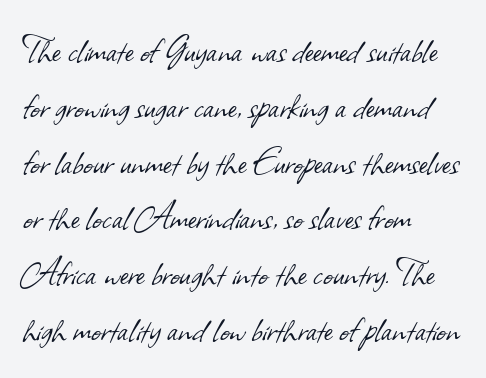
{"serif": "no", "bold": "no", "weight": "light", "width": "normal", "stroke_contrast": "low", "x_height": "small", "monospaced": "no", "underline": "no", "align": "left", "line_spacing": "normal", "line_spacing_ratio": 1.36, "letter_spacing": "normal", "letter_spacing_em": 0.0, "glyph_px": 41}
